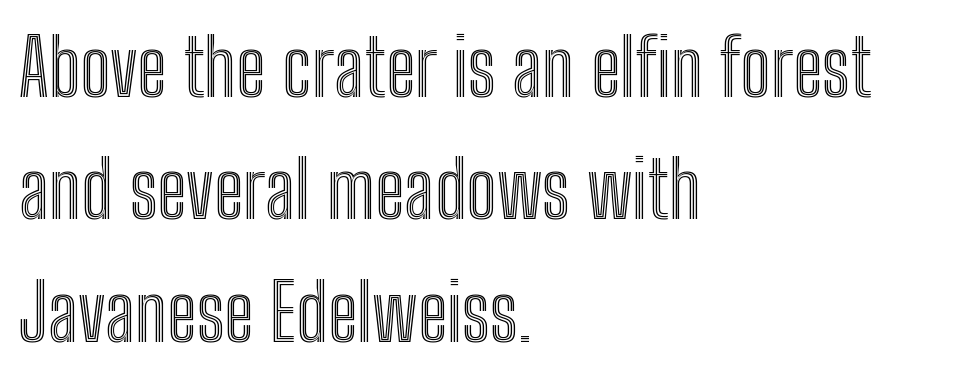
Proportional: the letters do not fall into vertical columns. Plain, unruled lines of type. In CSS terms this would be text-align: left. The lettering holds an erect, upright posture throughout. The horizontal fit of the characters is conventional and even.
